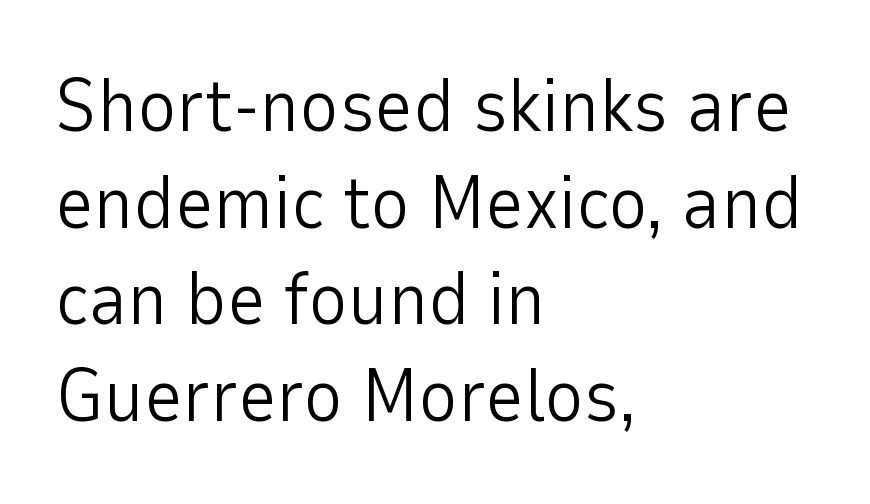
Q: Is the text bold? A: No.
Q: Is the text italic (slanted)? A: No, it is upright.
Q: Is the typeface a serif or a sans-serif typeface? A: Sans-serif.
Q: Is the text underlined? A: No.
Q: How is the paragraph aligned? A: Left-aligned.
Q: Is the spacing between letters normal or unusually wide? A: Normal.
Q: Is the spacing between lines tight, normal or loose? A: Normal.
Q: Width (condensed, normal, or wide)? A: Normal.
Q: Stroke contrast? A: Low.
Q: x-height? A: Medium.
Q: Monospaced? A: No.
